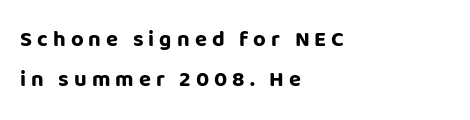
The image shows 22 px bold type, upright; set left-aligned, line spacing 1.8x, unusually wide letter spacing (+0.23 em), not underlined.
